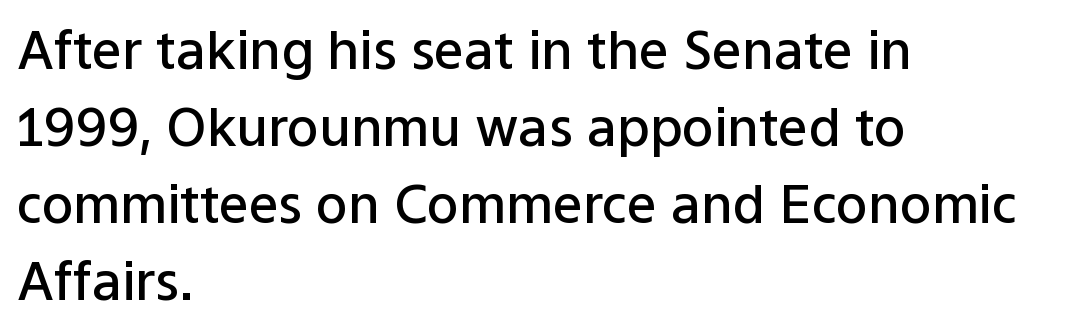
{"serif": "no", "italic": "no", "bold": "semi", "weight": "semibold", "width": "normal", "stroke_contrast": "low", "x_height": "medium", "monospaced": "no", "underline": "no", "align": "left", "line_spacing": "normal", "line_spacing_ratio": 1.45, "letter_spacing": "normal", "letter_spacing_em": 0.0, "glyph_px": 53}
